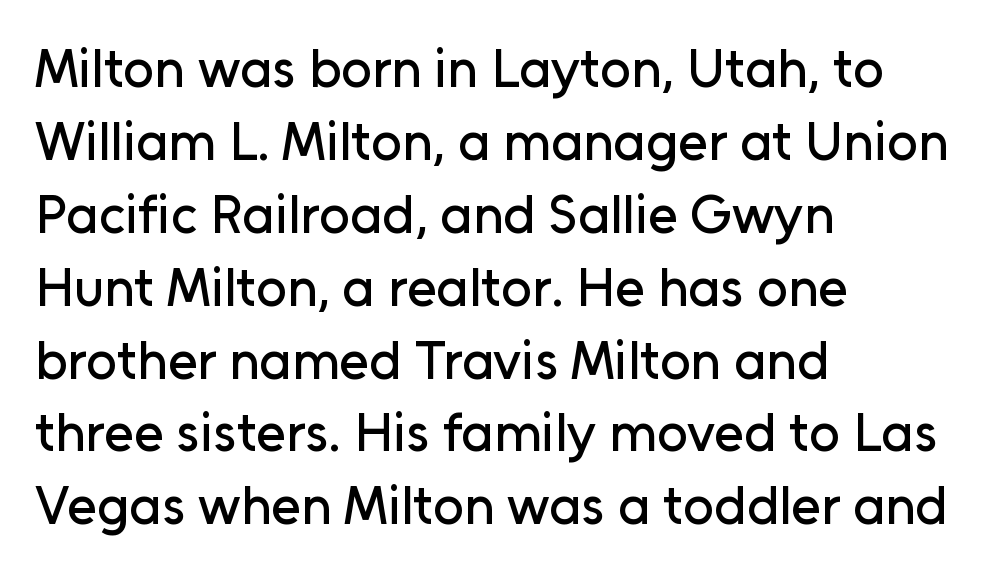
The image shows 54 px sans-serif type, upright; set left-aligned, normal line spacing (1.35x), normal letter spacing, not underlined; low stroke contrast and a medium x-height.
